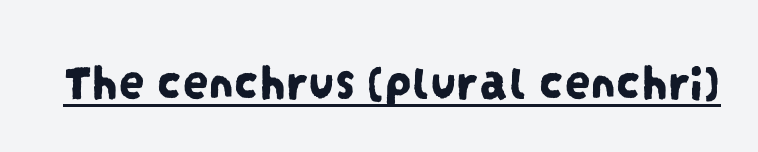
Q: Is the typeface a serif or a sans-serif typeface? A: Sans-serif.
Q: Is the text underlined? A: Yes.
Q: Is the spacing between letters normal or unusually wide? A: Normal.
Q: Width (condensed, normal, or wide)? A: Condensed.
Q: Stroke contrast? A: Low.
Q: x-height? A: Large.
Q: Monospaced? A: No.
